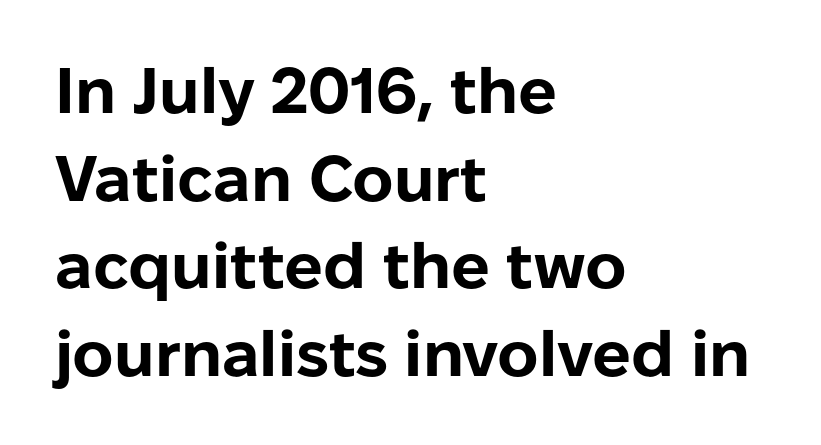
Lines of text with bare space underneath. You can tell from the bare stems that sans-serif type was used. These words are printed bold, with thick strokes throughout. You could call the tracking neutral — neither tight nor loose. Summary of vertical rhythm: regular, with standard interline spacing.
